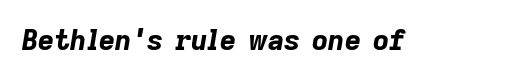
Only glyphs here, with clear space below each row. Tall strokes in this sample are angled rather than plumb. The face used here is rendered with its standard letterfit. This sample has the flowing, uneven cadence of proportional lettering.
